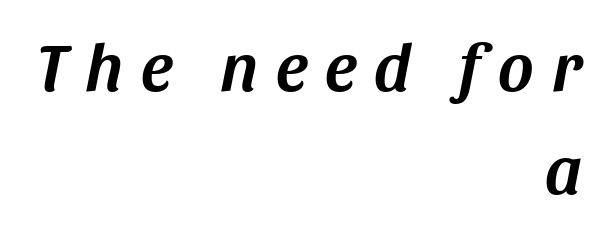
{"italic": "yes", "lean": "right", "slant_degrees": 11, "width": "normal", "stroke_contrast": "medium", "x_height": "large", "monospaced": "no", "underline": "no", "align": "right", "line_spacing": "normal", "line_spacing_ratio": 1.52, "letter_spacing": "wide", "letter_spacing_em": 0.27, "glyph_px": 68}
